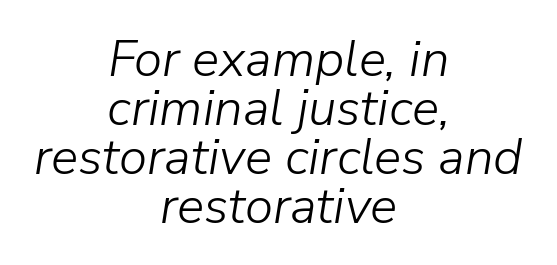
Q: Is the text bold? A: No.
Q: Is the text italic (slanted)? A: Yes, it leans right by about 9 degrees.
Q: Is the text underlined? A: No.
Q: How is the paragraph aligned? A: Centered.
Q: Is the spacing between letters normal or unusually wide? A: Normal.
Q: Is the spacing between lines tight, normal or loose? A: Tight.
Q: Width (condensed, normal, or wide)? A: Normal.
Q: Stroke contrast? A: Low.
Q: x-height? A: Medium.
Q: Monospaced? A: No.
